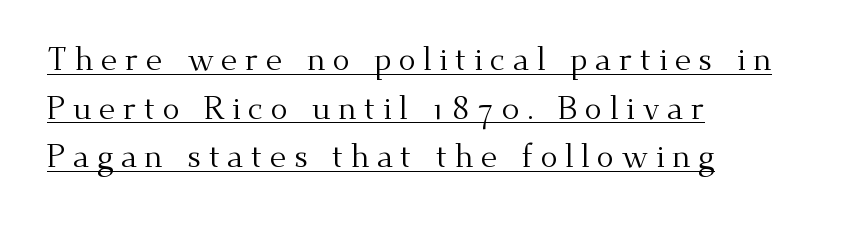
{"serif": "yes", "italic": "no", "bold": "no", "weight": "regular", "width": "normal", "stroke_contrast": "medium", "x_height": "small", "monospaced": "no", "underline": "yes", "align": "left", "line_spacing": "normal", "line_spacing_ratio": 1.52, "letter_spacing": "wide", "letter_spacing_em": 0.23, "glyph_px": 32}
